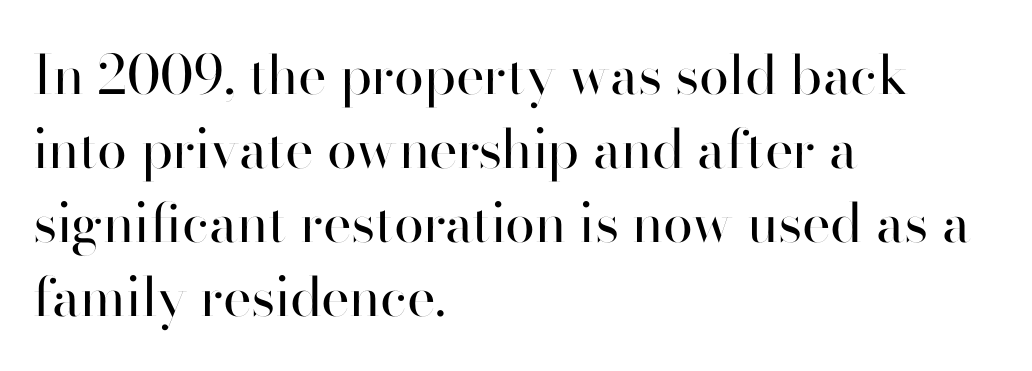
Each new line begins a customary step beneath the previous one. Posture: straight, roman, zero tilt. The ragged edge is on the right, which tells us the setting is flush left. On a weight scale, this lands at 450 or below. Observe the ordinary spacing: letters are neighbours, not strangers. Nope, no serifs anywhere on these letters.
